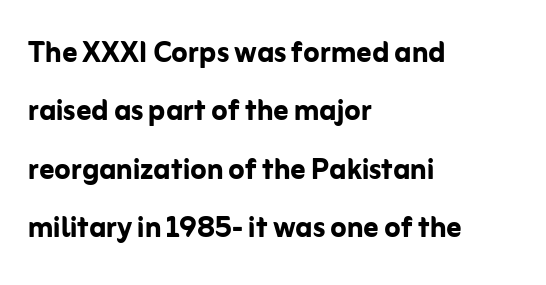
The image shows 37 px semibold sans-serif type, upright; set left-aligned, normal line spacing (1.58x), normal letter spacing, not underlined; low stroke contrast and a medium x-height.
